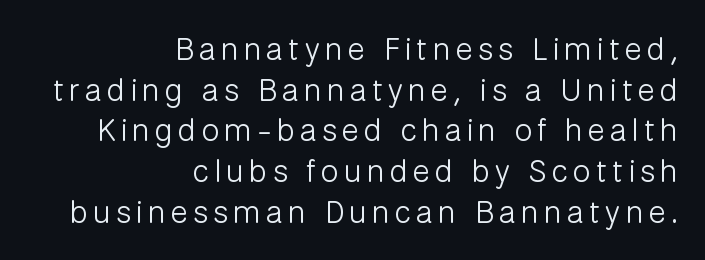
The typesetting does not lean heavy: it is not bold. The lines sit at an ordinary, default distance from one another. The rendering uses natural spacing where letterforms have individual widths. Nothing sits at the stroke ends, so this counts as sans-serif. Is there any slant? The stems are plumb.
